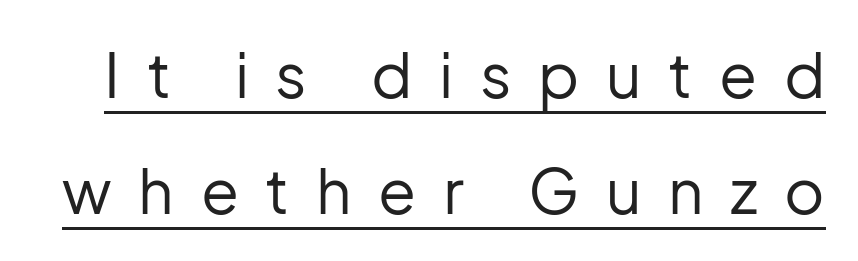
{"serif": "no", "italic": "no", "bold": "no", "weight": "regular", "width": "normal", "stroke_contrast": "low", "x_height": "medium", "monospaced": "no", "underline": "yes", "line_spacing_ratio": 1.87, "letter_spacing": "wide", "letter_spacing_em": 0.43, "glyph_px": 62}
